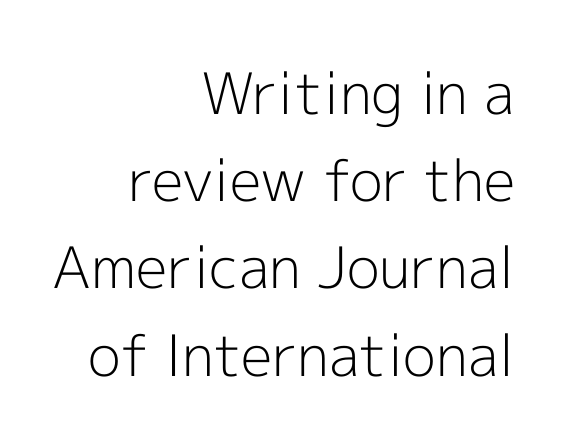
Unbolded letterforms with no extra heft. The gaps between neighbouring characters are ordinary and unremarkable. These lines are composed in type without serifs. The space between consecutive lines is moderate. A bare baseline throughout the passage. Each letter keeps its own natural width here, so spacing adapts to shape.
